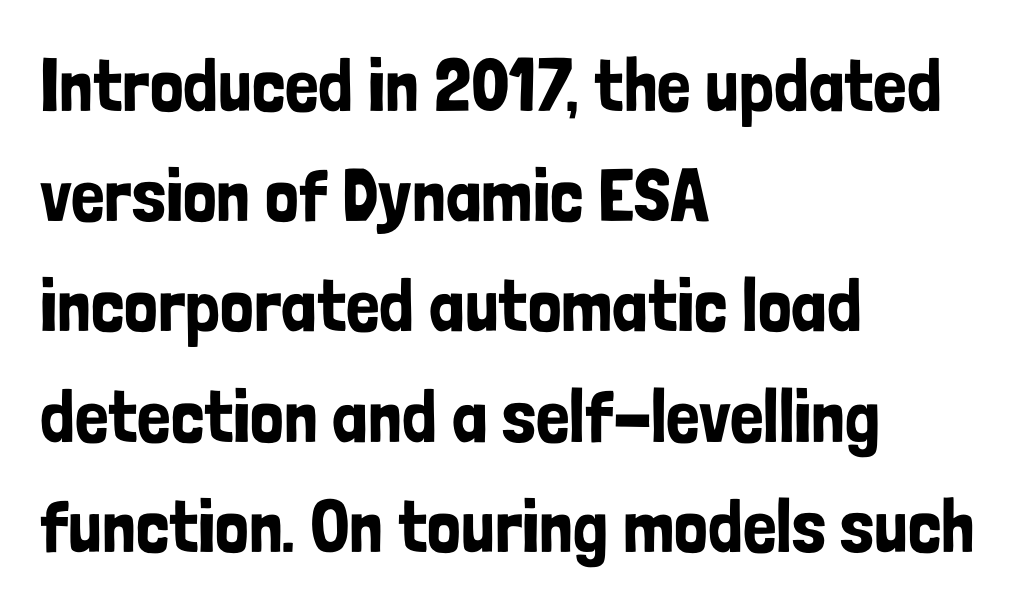
Here the designer chose a conventional face with non-uniform glyph widths. Each row of text sits above clean, open space. You can tell from the bare stems that sans-serif type was used. This sample is left-justified, so line endings fall wherever the words run out.
